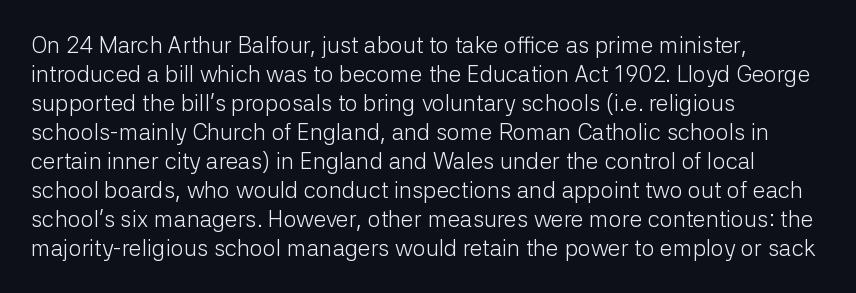
A typesetter would call this zero additional tracking. If you drew a line through each stem, it would be perfectly vertical. This block has exactly the height ordinary leading produces. Teacher's note: observe the even left margin — that is flush-left alignment. The area under the type is left untouched. This is not heavy type; no bold has been used.
